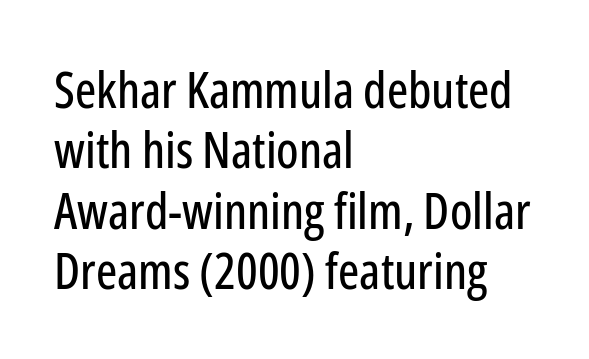
The image shows 50 px condensed sans-serif type, upright; set left-aligned, line spacing 1.21x, normal letter spacing, not underlined; low stroke contrast and a medium x-height.
